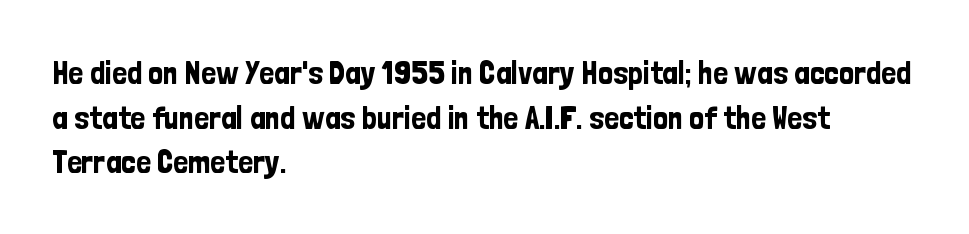
A clean baseline with only descenders dipping below it. The rag falls on the right side of this text block. Letter spacing: default. Think of a printed novel: that variable character pitch is what you see here.
